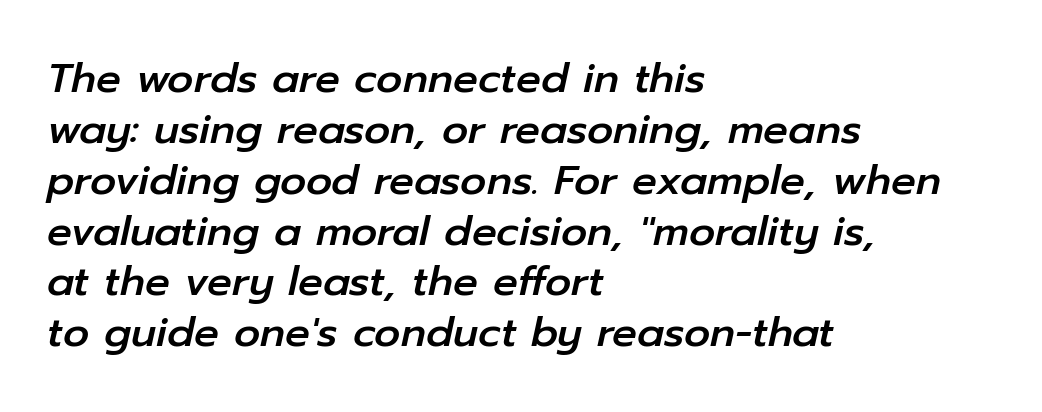
{"italic": "yes", "lean": "right", "slant_degrees": 12, "width": "normal", "stroke_contrast": "low", "x_height": "medium", "monospaced": "no", "underline": "no", "align": "left", "line_spacing_ratio": 1.24, "letter_spacing": "normal", "letter_spacing_em": 0.0, "glyph_px": 41}
